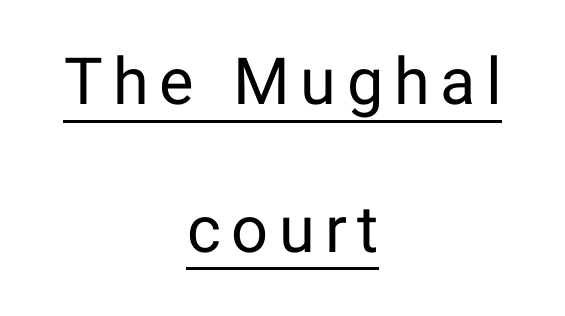
In designer terms, the underline attribute is active on this setting. The face used here is proportionally spaced, like ordinary book or web type. The specimen reads as upright at a glance. Leading is clearly above the norm, producing a sparse column. Reading down the block, each line starts at a different indent, mirrored at its end.
